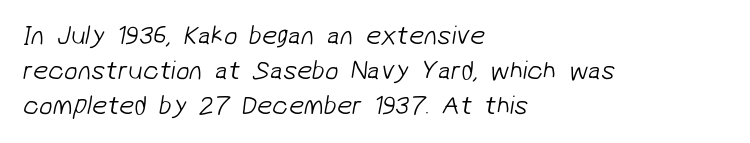
Leading: standard. Characters follow at the spacing the type designer built in. Where is the straight margin? On the left. A quiet, ordinary-to-light weight characterises the typeface. Decoration check: the copy has no underline.
